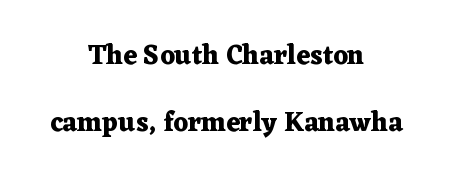
{"italic": "no", "bold": "yes", "underline": "no", "align": "center", "line_spacing": "loose", "line_spacing_ratio": 2.49, "letter_spacing": "normal", "letter_spacing_em": 0.0, "glyph_px": 27}
